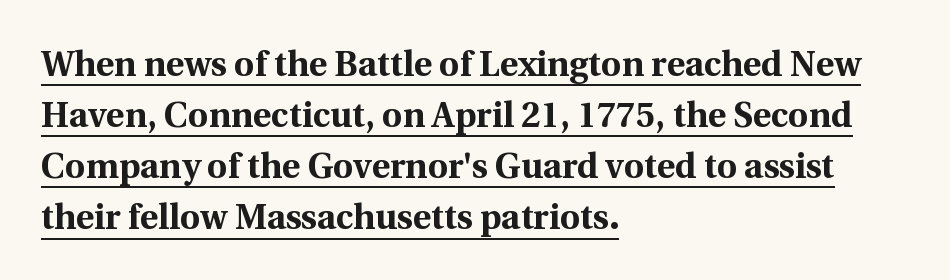
Ascenders rise straight up at ninety degrees. Typeset ragged right — the left edge is the straight one. Letterform terminals end in serifs throughout the passage. What's the leading like? Ordinary, nothing unusual. Compared with typical body copy, the letter spacing here is the same. Spacing verdict: proportional, widths tailored to each character.
